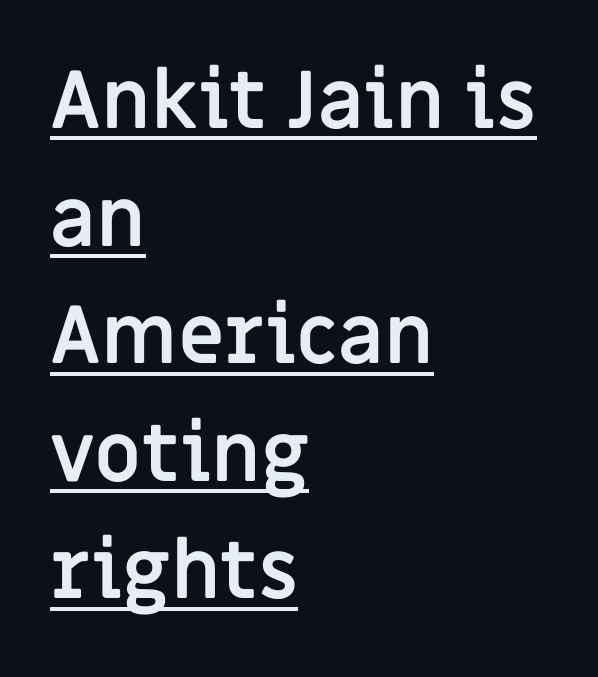
The image shows 80 px semibold sans-serif type, upright; set left-aligned, normal line spacing (1.47x), normal letter spacing, underlined; low stroke contrast and a large x-height.
